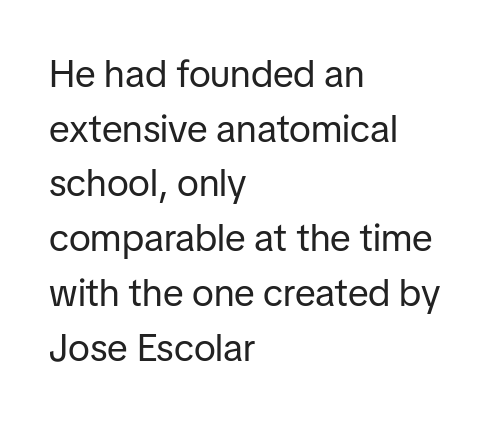
The image shows 38 px regular-weight sans-serif type, upright; set left-aligned, normal line spacing (1.44x), normal letter spacing, not underlined; low stroke contrast and a medium x-height.
